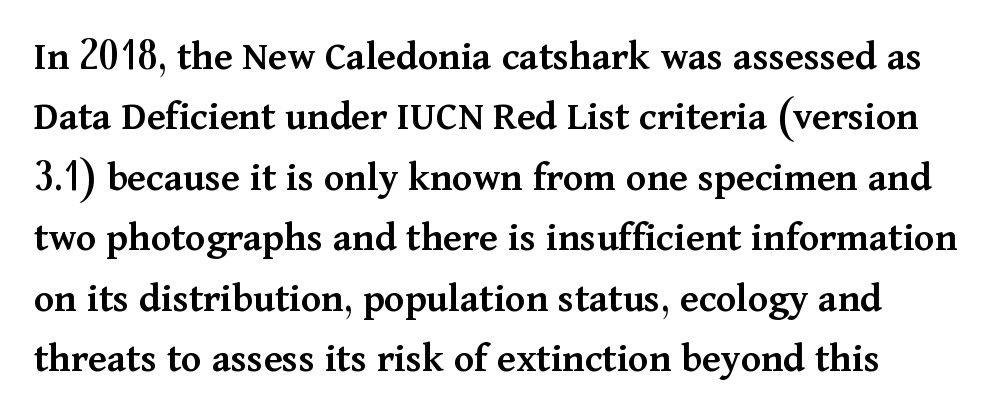
The rendering uses a semibold face; strokes are thickened but not to full bold. Descenders are the only things crossing below the line. The rows are spaced the way most documents space them. The font family rendered here belongs to the serif group. In terms of posture, this sample is upright.
